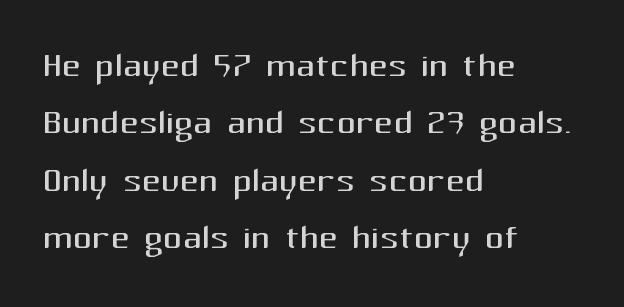
The image shows 47 px regular-weight sans-serif type, upright; set left-aligned, line spacing 1.22x, normal letter spacing, not underlined; medium stroke contrast and a medium x-height.
